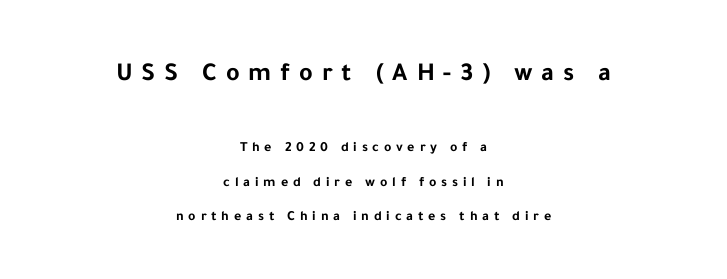
The image shows 26 px bold type, upright; set centered, loose line spacing (2.45x), unusually wide letter spacing (+0.34 em), not underlined; the first (top) block is 1.86x larger.
